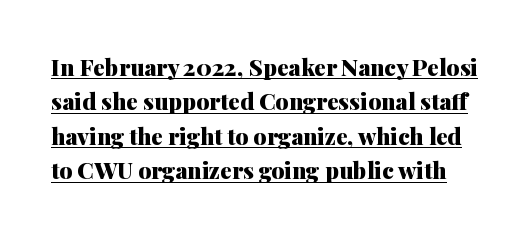
Q: Is the text bold? A: Yes.
Q: Is the text italic (slanted)? A: No, it is upright.
Q: Is the text underlined? A: Yes.
Q: Is the spacing between letters normal or unusually wide? A: Normal.
Q: Is the spacing between lines tight, normal or loose? A: Normal.
